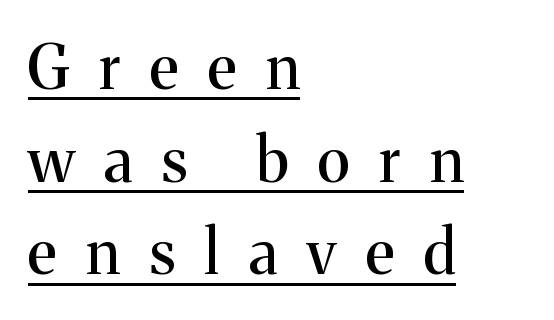
The image shows 61 px serif type, upright; set left-aligned, normal line spacing (1.52x), unusually wide letter spacing (+0.49 em), underlined; medium stroke contrast and a medium x-height.
